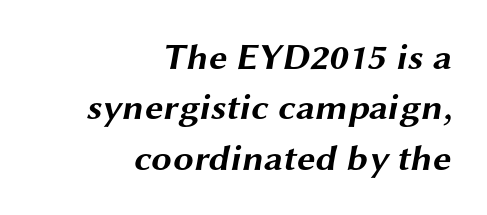
{"serif": "no", "bold": "yes", "weight": "bold", "width": "wide", "stroke_contrast": "medium", "x_height": "medium", "monospaced": "no", "underline": "no", "align": "right", "line_spacing": "normal", "line_spacing_ratio": 1.36, "letter_spacing": "normal", "letter_spacing_em": 0.0, "glyph_px": 37}
